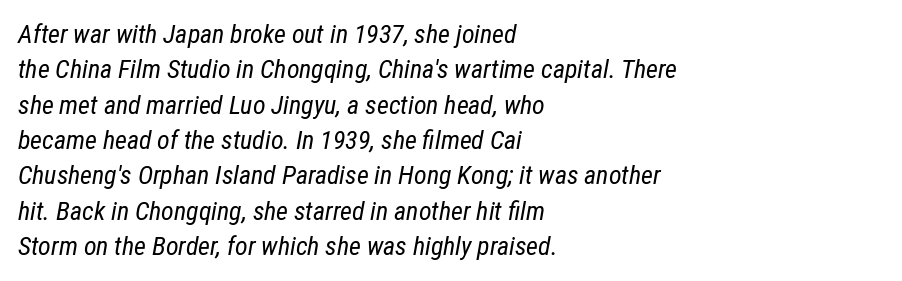
The image shows 26 px text type, italic (leaning right); set left-aligned, normal line spacing (1.36x), normal letter spacing, not underlined.
